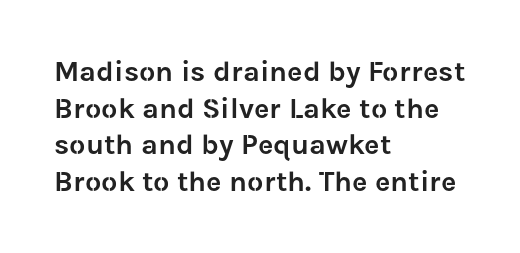
{"serif": "no", "italic": "no", "width": "normal", "stroke_contrast": "low", "x_height": "medium", "monospaced": "no", "underline": "no", "align": "left", "line_spacing": "normal", "line_spacing_ratio": 1.26, "letter_spacing": "normal", "letter_spacing_em": 0.0, "glyph_px": 29}
